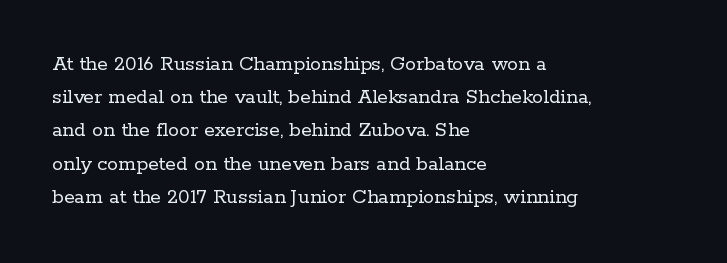
The image shows 22 px text type, upright; set left-aligned, normal line spacing (1.51x), normal letter spacing, not underlined.
